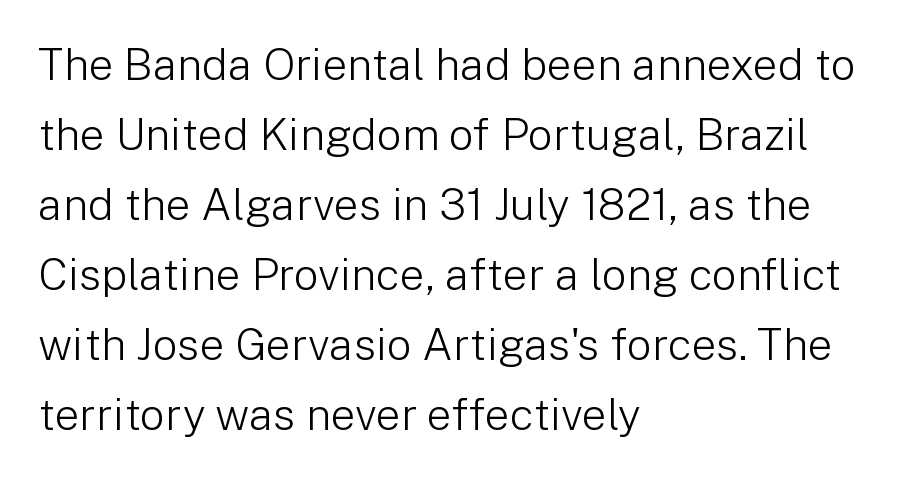
Q: Is the text bold? A: No.
Q: Is the text italic (slanted)? A: No, it is upright.
Q: Is the typeface a serif or a sans-serif typeface? A: Sans-serif.
Q: Is the text underlined? A: No.
Q: How is the paragraph aligned? A: Left-aligned.
Q: Is the spacing between letters normal or unusually wide? A: Normal.
Q: Is the spacing between lines tight, normal or loose? A: Normal.
Q: Width (condensed, normal, or wide)? A: Normal.
Q: Stroke contrast? A: Low.
Q: x-height? A: Medium.
Q: Monospaced? A: No.
